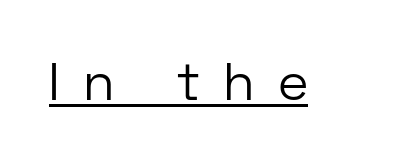
Q: Is the text bold? A: No.
Q: Is the text italic (slanted)? A: No, it is upright.
Q: Is the typeface a serif or a sans-serif typeface? A: Sans-serif.
Q: Is the text underlined? A: Yes.
Q: Is the spacing between letters normal or unusually wide? A: Unusually wide.
Q: Width (condensed, normal, or wide)? A: Normal.
Q: Stroke contrast? A: Low.
Q: x-height? A: Medium.
Q: Monospaced? A: No.
